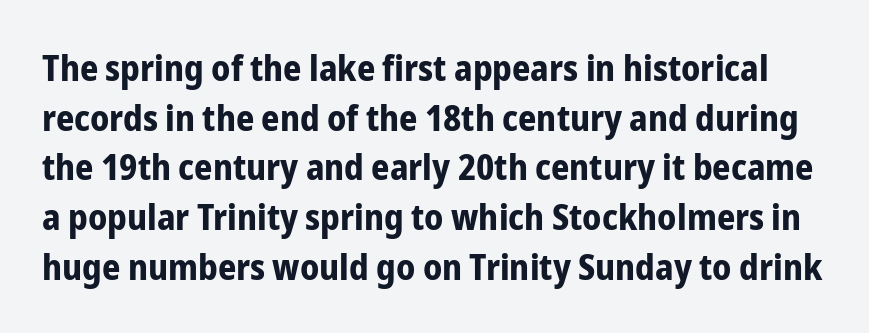
Q: Is the text bold? A: Yes.
Q: Is the text italic (slanted)? A: No, it is upright.
Q: Is the typeface a serif or a sans-serif typeface? A: Sans-serif.
Q: Is the text underlined? A: No.
Q: Is the spacing between letters normal or unusually wide? A: Normal.
Q: Is the spacing between lines tight, normal or loose? A: Normal.
Q: Width (condensed, normal, or wide)? A: Condensed.
Q: Stroke contrast? A: Low.
Q: x-height? A: Medium.
Q: Monospaced? A: No.
